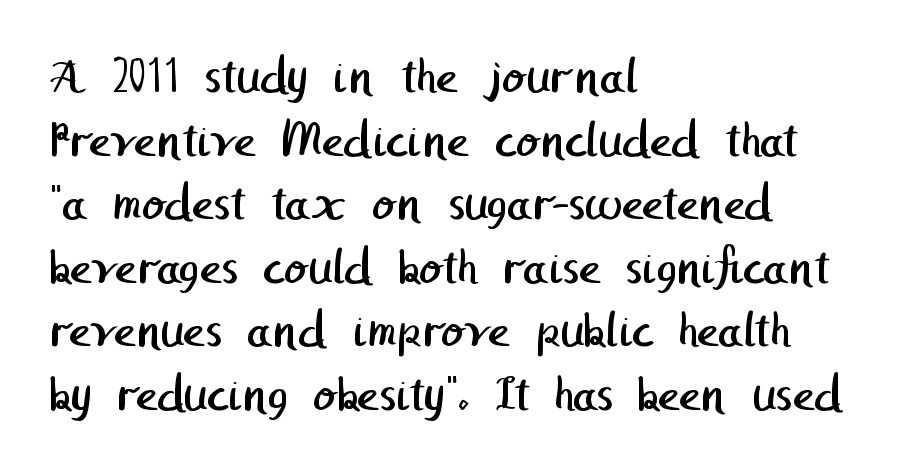
Q: Is the text bold? A: No.
Q: Is the typeface a serif or a sans-serif typeface? A: Sans-serif.
Q: Is the text underlined? A: No.
Q: How is the paragraph aligned? A: Left-aligned.
Q: Is the spacing between letters normal or unusually wide? A: Normal.
Q: Width (condensed, normal, or wide)? A: Normal.
Q: Stroke contrast? A: Low.
Q: x-height? A: Medium.
